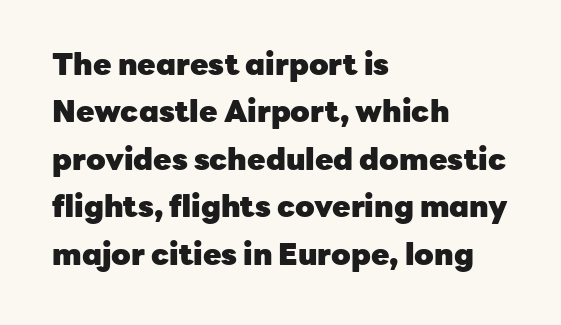
The image shows 30 px heavy sans-serif type, upright; set left-aligned, normal line spacing (1.58x), normal letter spacing, not underlined; low stroke contrast and a medium x-height.
